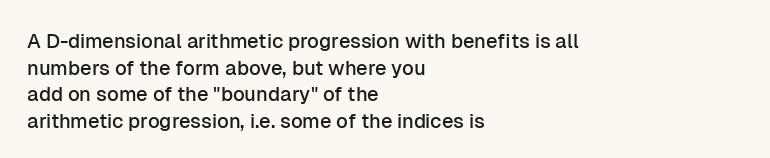
Which margin do the lines hug? The left one — the right edge is uneven. Do the letters lean? They stand straight. Students, note that the glyphs here touch the page at normal intervals. The block of text has a typical density, with ordinary space between rows. Unmarked baselines from the first word to the last.
